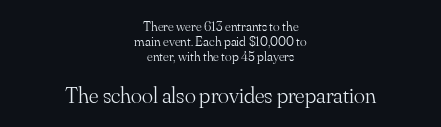
Q: Is the text bold? A: No.
Q: Is the text italic (slanted)? A: No, it is upright.
Q: Is the text underlined? A: No.
Q: How is the paragraph aligned? A: Centered.
Q: Is the spacing between letters normal or unusually wide? A: Normal.
Q: Is the spacing between lines tight, normal or loose? A: Tight.
Q: Which block of text is set in a larger size, the first (top) or the second (bottom)? A: The second (bottom) one.
